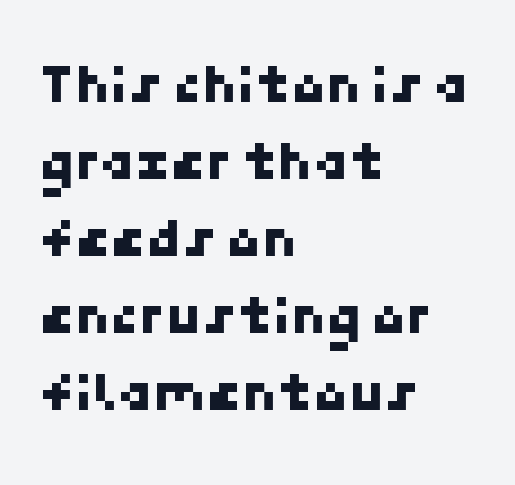
Q: Is the typeface a serif or a sans-serif typeface? A: Sans-serif.
Q: Is the text underlined? A: No.
Q: How is the paragraph aligned? A: Left-aligned.
Q: Is the spacing between letters normal or unusually wide? A: Normal.
Q: Is the spacing between lines tight, normal or loose? A: Normal.
Q: Width (condensed, normal, or wide)? A: Normal.
Q: Stroke contrast? A: Low.
Q: x-height? A: Medium.
